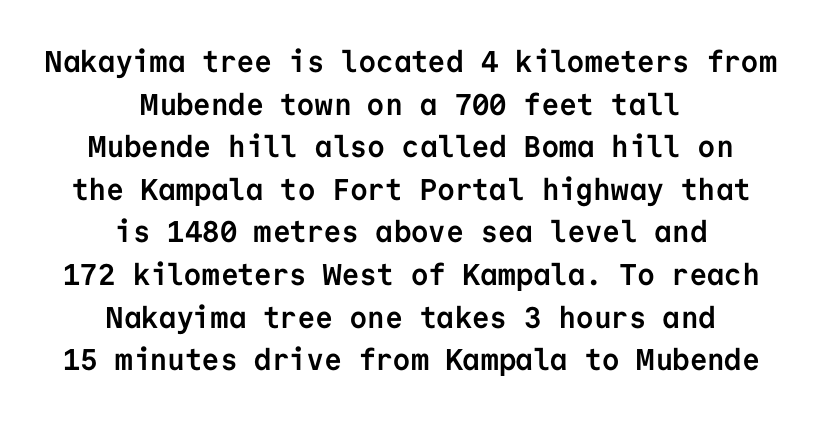
Q: Is the text bold? A: Yes.
Q: Is the text italic (slanted)? A: No, it is upright.
Q: Is the typeface a serif or a sans-serif typeface? A: Sans-serif.
Q: Is the text underlined? A: No.
Q: How is the paragraph aligned? A: Centered.
Q: Is the spacing between letters normal or unusually wide? A: Normal.
Q: Is the spacing between lines tight, normal or loose? A: Normal.
Q: Width (condensed, normal, or wide)? A: Normal.
Q: Stroke contrast? A: Low.
Q: x-height? A: Medium.
Q: Monospaced? A: Yes.
